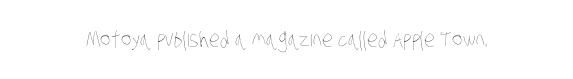
The image shows 22 px text type; set normal letter spacing, not underlined.
